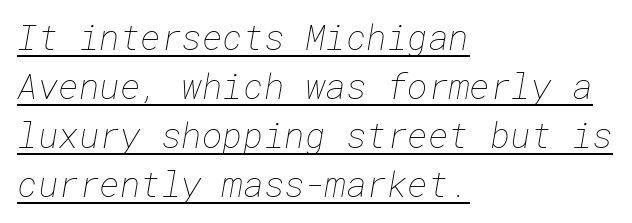
{"bold": "no", "weight": "thin", "width": "normal", "stroke_contrast": "low", "x_height": "medium", "underline": "yes", "align": "left", "line_spacing": "normal", "line_spacing_ratio": 1.4, "letter_spacing": "normal", "letter_spacing_em": 0.0, "glyph_px": 35}
